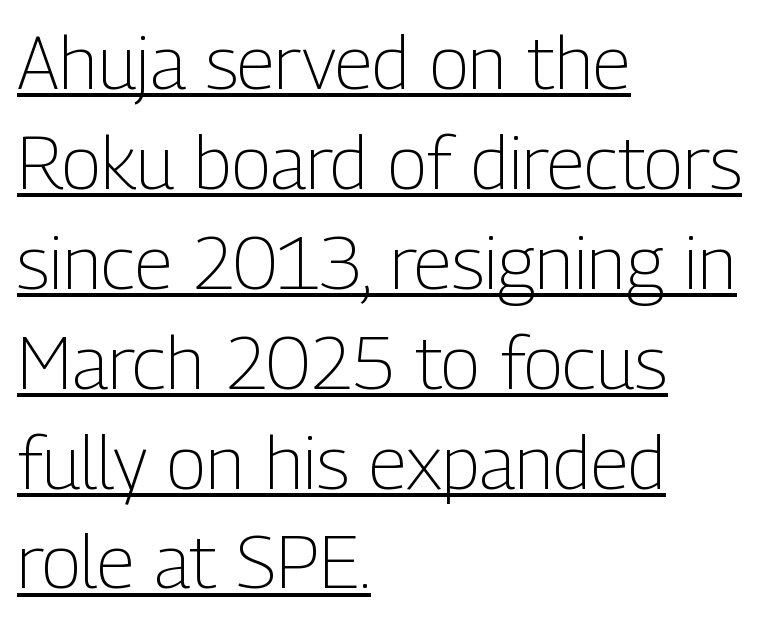
Q: Is the text bold? A: No.
Q: Is the text italic (slanted)? A: No, it is upright.
Q: Is the typeface a serif or a sans-serif typeface? A: Sans-serif.
Q: Is the text underlined? A: Yes.
Q: How is the paragraph aligned? A: Left-aligned.
Q: Is the spacing between letters normal or unusually wide? A: Normal.
Q: Is the spacing between lines tight, normal or loose? A: Normal.
Q: Width (condensed, normal, or wide)? A: Condensed.
Q: Stroke contrast? A: Low.
Q: x-height? A: Medium.
Q: Monospaced? A: No.
